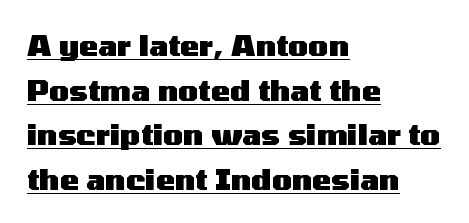
{"serif": "no", "italic": "no", "bold": "yes", "weight": "heavy", "width": "wide", "stroke_contrast": "medium", "x_height": "medium", "monospaced": "no", "underline": "yes", "align": "left", "line_spacing": "normal", "line_spacing_ratio": 1.54, "letter_spacing": "normal", "letter_spacing_em": 0.0, "glyph_px": 29}
